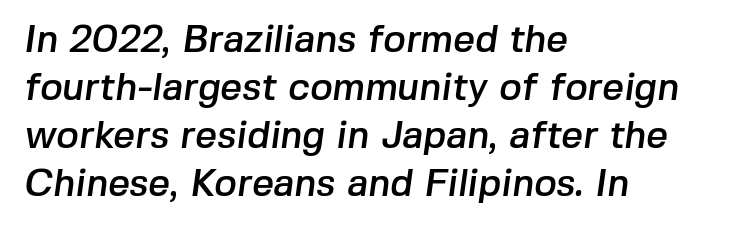
The image shows 38 px sans-serif type; set left-aligned, normal line spacing (1.26x), normal letter spacing, not underlined; low stroke contrast and a medium x-height.
